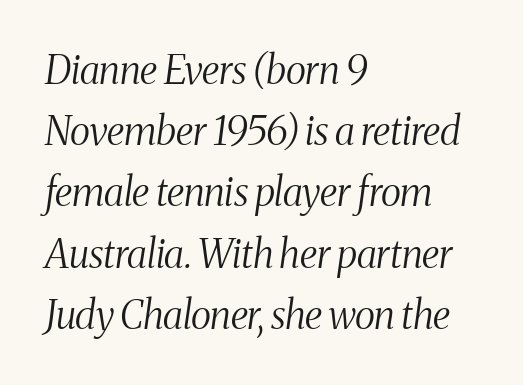
{"serif": "yes", "italic": "yes", "lean": "right", "slant_degrees": 8, "bold": "no", "weight": "light", "width": "condensed", "stroke_contrast": "medium", "x_height": "medium", "monospaced": "no", "underline": "no", "align": "left", "line_spacing": "normal", "line_spacing_ratio": 1.57, "letter_spacing": "normal", "letter_spacing_em": 0.0, "glyph_px": 39}
